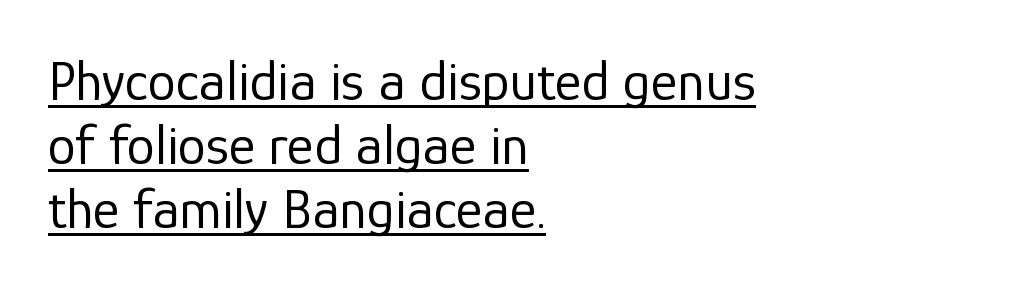
Q: Is the text bold? A: No.
Q: Is the text italic (slanted)? A: No, it is upright.
Q: Is the typeface a serif or a sans-serif typeface? A: Sans-serif.
Q: Is the text underlined? A: Yes.
Q: How is the paragraph aligned? A: Left-aligned.
Q: Is the spacing between letters normal or unusually wide? A: Normal.
Q: Is the spacing between lines tight, normal or loose? A: Tight.
Q: Width (condensed, normal, or wide)? A: Normal.
Q: Stroke contrast? A: Low.
Q: x-height? A: Medium.
Q: Monospaced? A: No.
